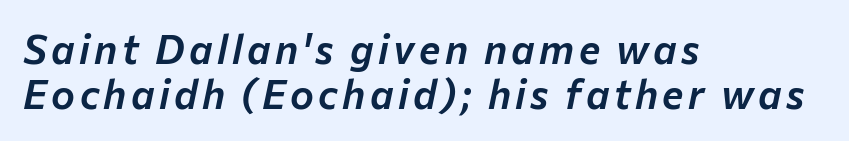
A typesetter would call this leading minimal, almost set solid. Has an underline been added? It has not. The typesetter chose a ragged-right arrangement here. Tall strokes in this sample are angled rather than plumb. Here the designer chose a conventional face with non-uniform glyph widths.
